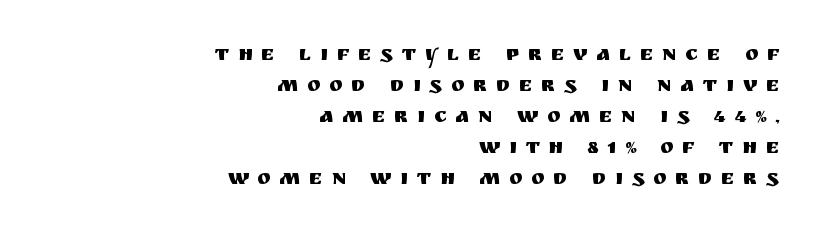
The image shows 20 px text type, upright; set right-aligned, normal line spacing (1.55x), unusually wide letter spacing (+0.44 em), not underlined.
